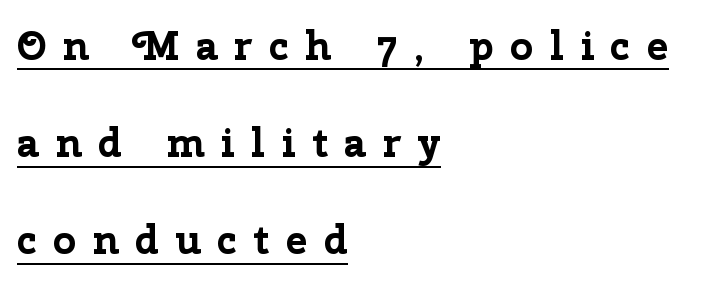
{"serif": "no", "italic": "no", "bold": "yes", "weight": "bold", "width": "normal", "stroke_contrast": "low", "x_height": "medium", "monospaced": "no", "underline": "yes", "align": "left", "line_spacing": "loose", "line_spacing_ratio": 2.37, "letter_spacing": "wide", "letter_spacing_em": 0.39, "glyph_px": 41}
